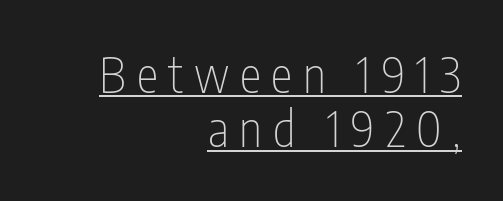
Q: Is the text bold? A: No.
Q: Is the text italic (slanted)? A: No, it is upright.
Q: Is the typeface a serif or a sans-serif typeface? A: Sans-serif.
Q: Is the text underlined? A: Yes.
Q: How is the paragraph aligned? A: Right-aligned.
Q: Is the spacing between letters normal or unusually wide? A: Unusually wide.
Q: Is the spacing between lines tight, normal or loose? A: Tight.
Q: Width (condensed, normal, or wide)? A: Condensed.
Q: Stroke contrast? A: Low.
Q: x-height? A: Medium.
Q: Monospaced? A: No.
